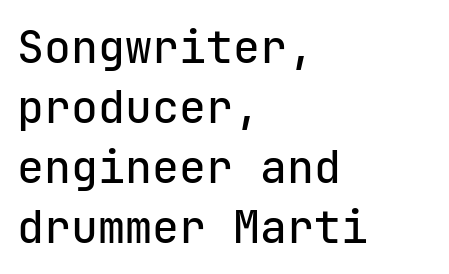
{"serif": "no", "italic": "no", "width": "normal", "stroke_contrast": "low", "x_height": "medium", "monospaced": "yes", "underline": "no", "align": "left", "line_spacing": "normal", "line_spacing_ratio": 1.33, "letter_spacing": "normal", "letter_spacing_em": 0.0, "glyph_px": 45}
